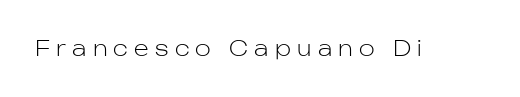
Is this a heavy cut? Hardly; it is regular or lighter. The space beneath each line is pristine and unruled. This sample uses expanded letter spacing, leaving extra air between glyphs. Do the letters lean? They stand straight.
